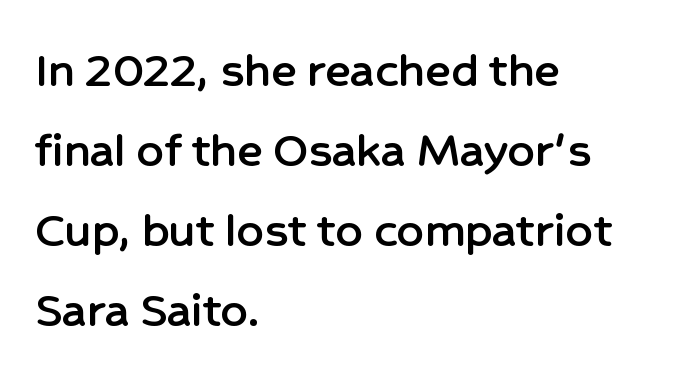
{"serif": "no", "italic": "no", "width": "normal", "stroke_contrast": "low", "x_height": "medium", "monospaced": "no", "underline": "no", "align": "left", "line_spacing": "normal", "line_spacing_ratio": 1.51, "letter_spacing": "normal", "letter_spacing_em": 0.0, "glyph_px": 53}
